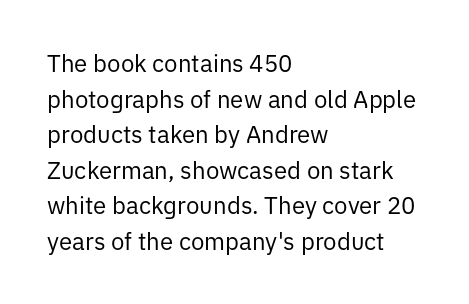
{"italic": "no", "bold": "no", "underline": "no", "align": "left", "line_spacing": "normal", "line_spacing_ratio": 1.48, "letter_spacing": "normal", "letter_spacing_em": 0.0, "glyph_px": 24}
